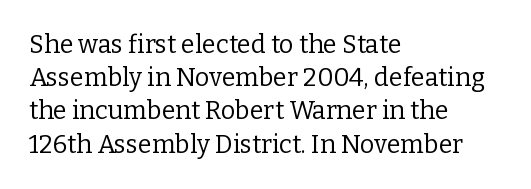
{"italic": "no", "bold": "no", "underline": "no", "align": "left", "line_spacing": "normal", "line_spacing_ratio": 1.33, "letter_spacing": "normal", "letter_spacing_em": 0.0, "glyph_px": 25}
